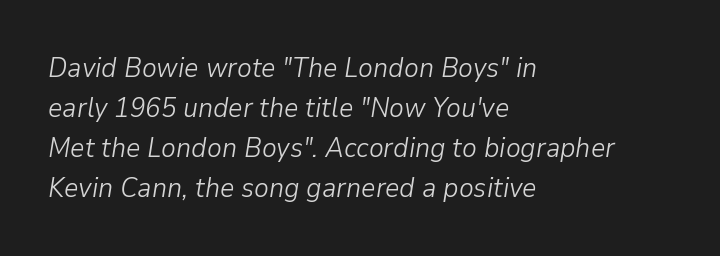
The image shows 28 px light type, italic (leaning right); set left-aligned, normal line spacing (1.43x), normal letter spacing, not underlined; low stroke contrast and a medium x-height.
